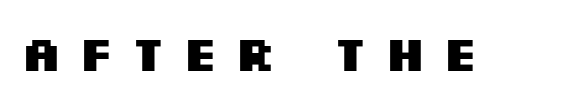
The image shows 49 px heavy, wide sans-serif type, upright; set unusually wide letter spacing (+0.31 em), not underlined; medium stroke contrast and a large x-height.
